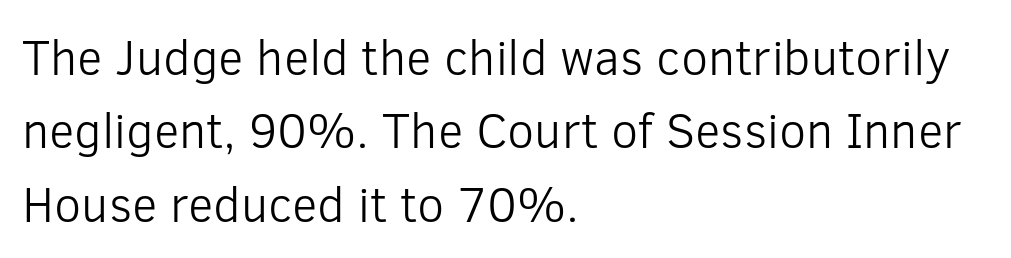
Q: Is the text bold? A: No.
Q: Is the text italic (slanted)? A: No, it is upright.
Q: Is the typeface a serif or a sans-serif typeface? A: Sans-serif.
Q: Is the text underlined? A: No.
Q: How is the paragraph aligned? A: Left-aligned.
Q: Is the spacing between letters normal or unusually wide? A: Normal.
Q: Is the spacing between lines tight, normal or loose? A: Normal.
Q: Width (condensed, normal, or wide)? A: Normal.
Q: Stroke contrast? A: Low.
Q: x-height? A: Medium.
Q: Monospaced? A: No.
